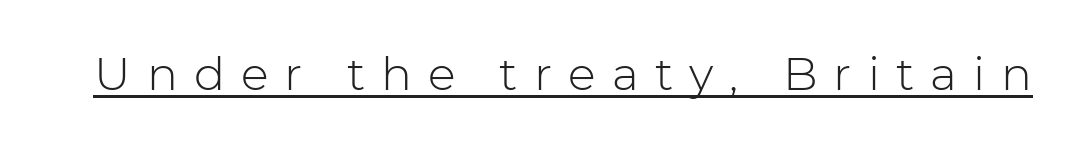
{"serif": "no", "italic": "no", "bold": "no", "weight": "light", "width": "normal", "stroke_contrast": "low", "x_height": "medium", "monospaced": "no", "underline": "yes", "letter_spacing": "wide", "letter_spacing_em": 0.35, "glyph_px": 46}
